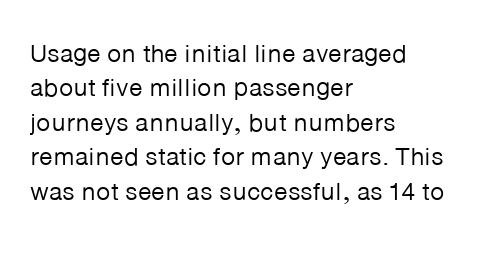
Q: Is the text bold? A: No.
Q: Is the text italic (slanted)? A: No, it is upright.
Q: Is the text underlined? A: No.
Q: How is the paragraph aligned? A: Left-aligned.
Q: Is the spacing between letters normal or unusually wide? A: Normal.
Q: Is the spacing between lines tight, normal or loose? A: Normal.
